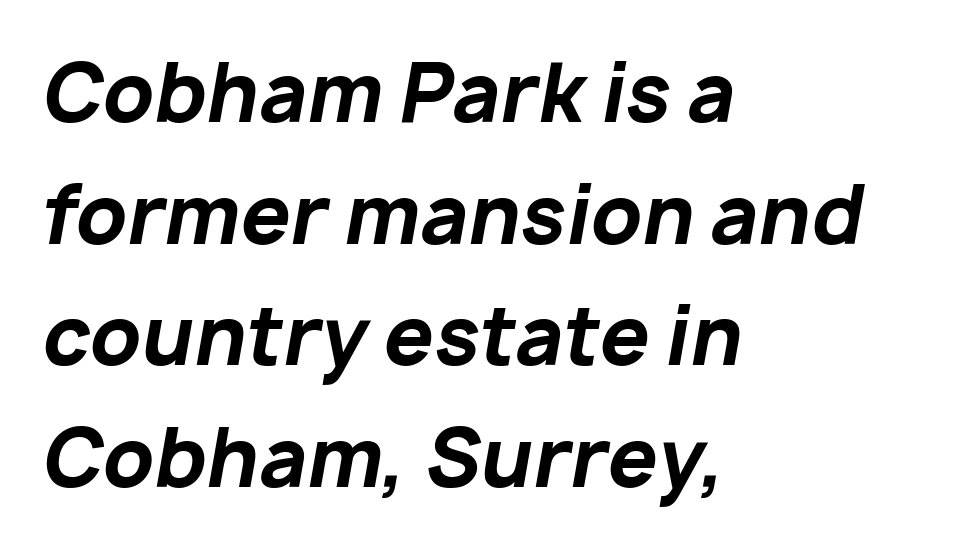
Q: Is the text bold? A: Yes.
Q: Is the text italic (slanted)? A: Yes, it leans right by about 10 degrees.
Q: Is the text underlined? A: No.
Q: How is the paragraph aligned? A: Left-aligned.
Q: Is the spacing between letters normal or unusually wide? A: Normal.
Q: Is the spacing between lines tight, normal or loose? A: Normal.
Q: Width (condensed, normal, or wide)? A: Normal.
Q: Stroke contrast? A: Low.
Q: x-height? A: Medium.
Q: Monospaced? A: No.
